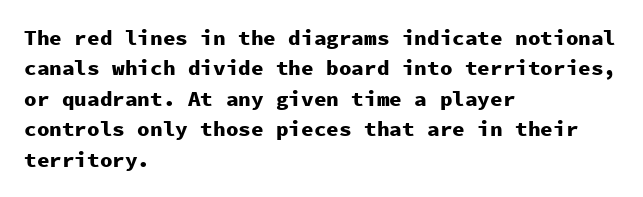
{"italic": "no", "bold": "yes", "underline": "no", "align": "left", "line_spacing": "normal", "line_spacing_ratio": 1.45, "letter_spacing": "normal", "letter_spacing_em": 0.0, "glyph_px": 21}
